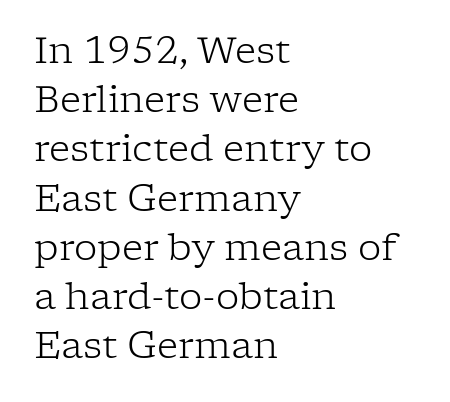
The image shows 37 px light serif type, upright; set left-aligned, normal line spacing (1.33x), normal letter spacing, not underlined; low stroke contrast and a medium x-height.
